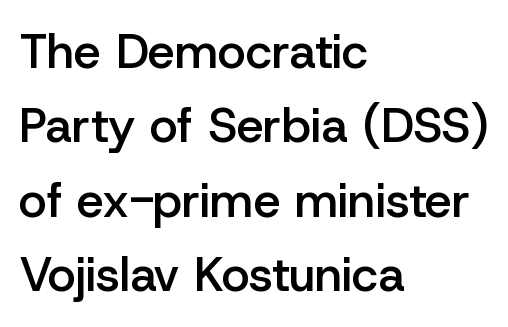
Q: Is the text bold? A: Semi-bold.
Q: Is the text italic (slanted)? A: No, it is upright.
Q: Is the typeface a serif or a sans-serif typeface? A: Sans-serif.
Q: Is the text underlined? A: No.
Q: How is the paragraph aligned? A: Left-aligned.
Q: Is the spacing between letters normal or unusually wide? A: Normal.
Q: Is the spacing between lines tight, normal or loose? A: Normal.
Q: Width (condensed, normal, or wide)? A: Normal.
Q: Stroke contrast? A: Low.
Q: x-height? A: Medium.
Q: Monospaced? A: No.
